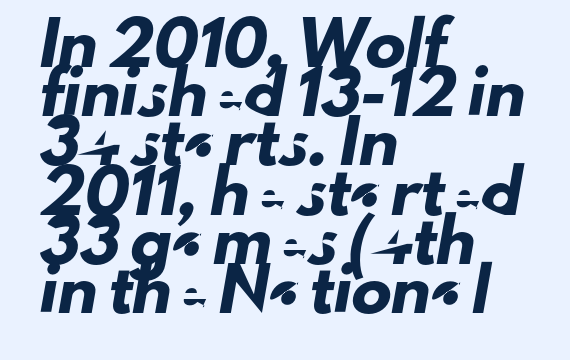
{"serif": "no", "width": "normal", "stroke_contrast": "low", "x_height": "small", "monospaced": "no", "underline": "no", "align": "left", "line_spacing_ratio": 1.23, "letter_spacing": "normal", "letter_spacing_em": 0.0, "glyph_px": 40}
